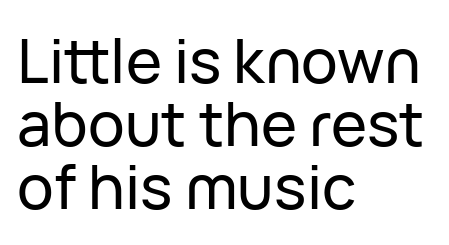
{"serif": "no", "italic": "no", "width": "normal", "stroke_contrast": "low", "x_height": "medium", "monospaced": "no", "underline": "no", "align": "left", "line_spacing": "tight", "line_spacing_ratio": 1.03, "letter_spacing": "normal", "letter_spacing_em": 0.0, "glyph_px": 61}
